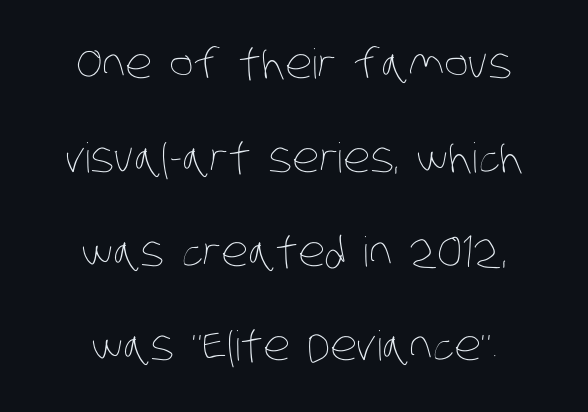
{"bold": "no", "weight": "thin", "width": "condensed", "stroke_contrast": "low", "x_height": "large", "monospaced": "no", "underline": "no", "line_spacing": "loose", "line_spacing_ratio": 2.29, "letter_spacing": "normal", "letter_spacing_em": 0.0, "glyph_px": 41}
